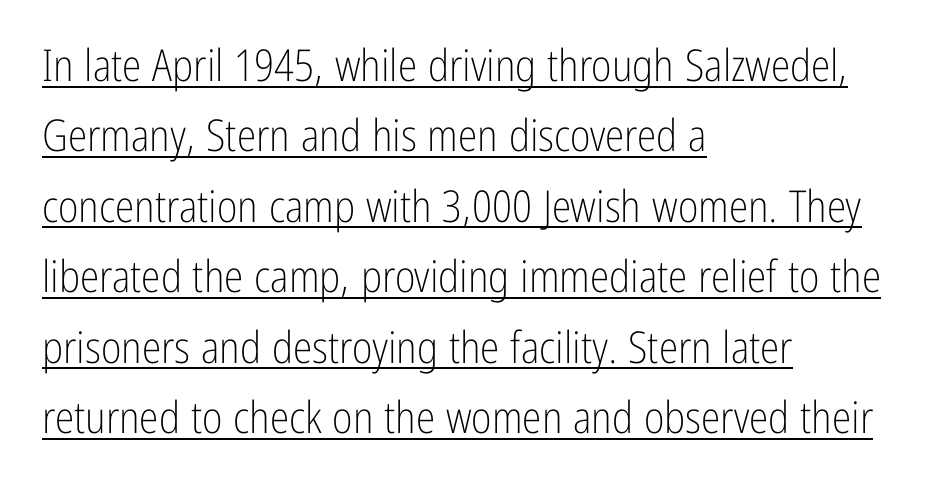
The image shows 44 px light, condensed sans-serif type, upright; set left-aligned, normal line spacing (1.6x), normal letter spacing, underlined; low stroke contrast and a medium x-height.
